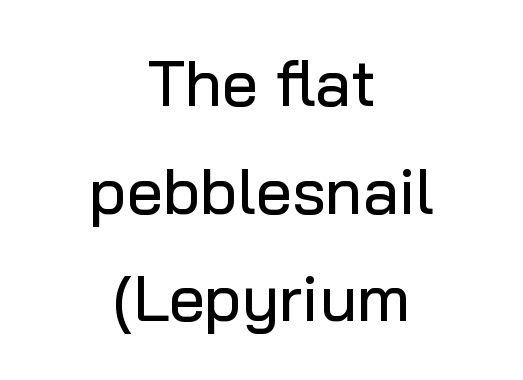
Is this a fixed-width face? No — the glyphs have proportional, varying widths. Standard letterfit; no display-style spreading of the glyphs. No feet cap the strokes, marking this as sans-serif type. Every row of glyphs is offset so its center matches the block's center. Compared with typical paragraphs, the rows here are spaced about the same.
